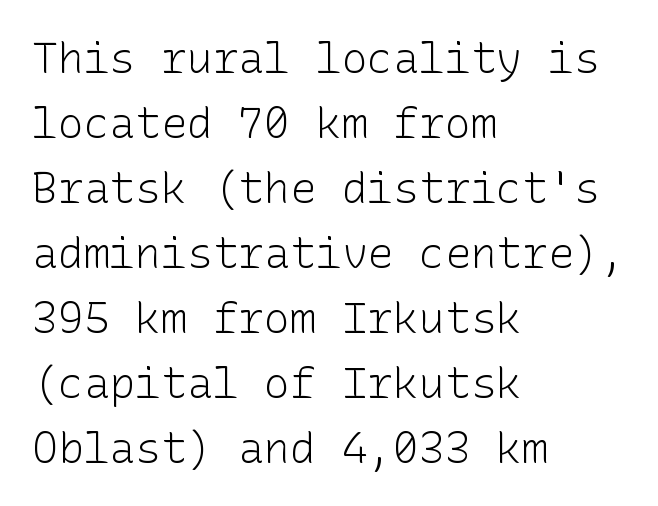
Q: Is the text bold? A: No.
Q: Is the text italic (slanted)? A: No, it is upright.
Q: Is the typeface a serif or a sans-serif typeface? A: Sans-serif.
Q: Is the text underlined? A: No.
Q: How is the paragraph aligned? A: Left-aligned.
Q: Is the spacing between letters normal or unusually wide? A: Normal.
Q: Is the spacing between lines tight, normal or loose? A: Normal.
Q: Width (condensed, normal, or wide)? A: Normal.
Q: Stroke contrast? A: Low.
Q: x-height? A: Medium.
